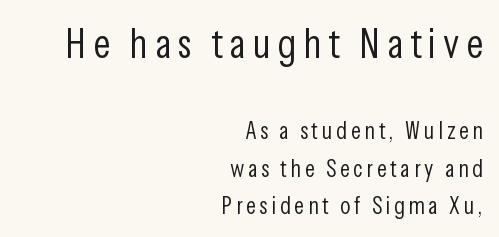
Scale decreases going downward across the two blocks. Only glyphs here, with clear space below each row. Compared with a typical body face, this is equally light or lighter still. Ascenders rise straight up at ninety degrees.
